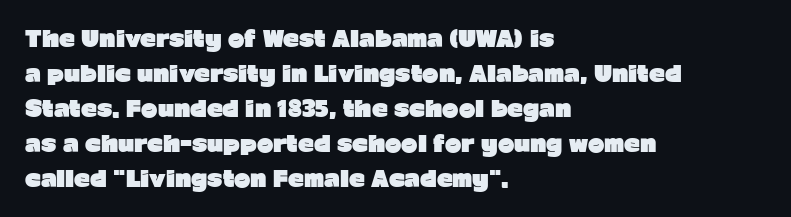
{"italic": "no", "bold": "yes", "underline": "no", "align": "left", "line_spacing": "normal", "line_spacing_ratio": 1.59, "letter_spacing": "normal", "letter_spacing_em": 0.0, "glyph_px": 22}
